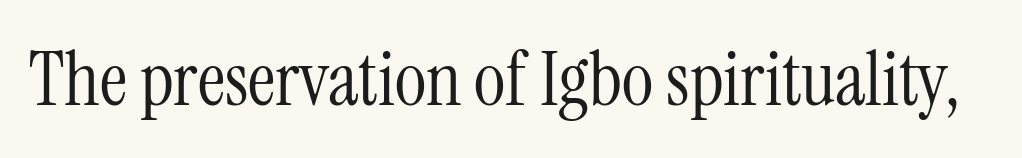
{"serif": "yes", "italic": "no", "bold": "no", "weight": "light", "width": "condensed", "stroke_contrast": "medium", "x_height": "medium", "monospaced": "no", "underline": "no", "letter_spacing": "normal", "letter_spacing_em": 0.0, "glyph_px": 76}
